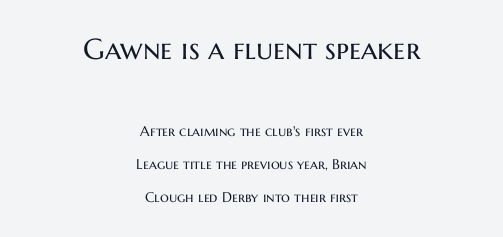
Q: Is the text bold? A: No.
Q: Is the text italic (slanted)? A: No, it is upright.
Q: Is the typeface a serif or a sans-serif typeface? A: Sans-serif.
Q: Is the text underlined? A: No.
Q: How is the paragraph aligned? A: Centered.
Q: Is the spacing between letters normal or unusually wide? A: Normal.
Q: Is the spacing between lines tight, normal or loose? A: Loose.
Q: Which block of text is set in a larger size, the first (top) or the second (bottom)? A: The first (top) one.
Q: Width (condensed, normal, or wide)? A: Normal.
Q: Stroke contrast? A: Medium.
Q: x-height? A: Medium.
Q: Monospaced? A: No.
